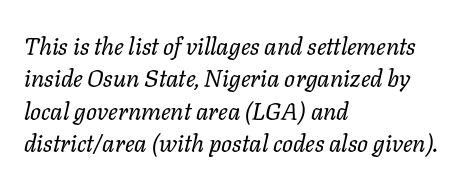
{"italic": "yes", "lean": "right", "slant_degrees": 11, "bold": "no", "underline": "no", "align": "left", "line_spacing": "normal", "line_spacing_ratio": 1.35, "letter_spacing": "normal", "letter_spacing_em": 0.0, "glyph_px": 24}
